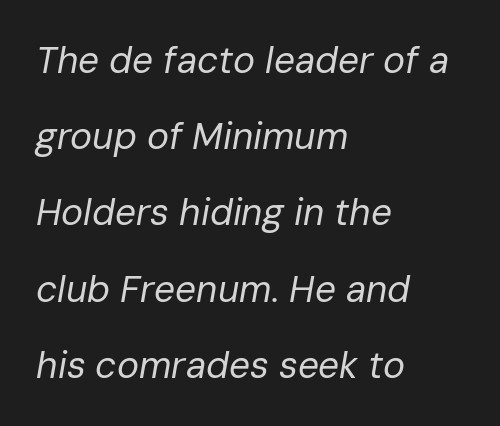
Q: Is the text bold? A: No.
Q: Is the text italic (slanted)? A: Yes, it leans right by about 10 degrees.
Q: Is the text underlined? A: No.
Q: How is the paragraph aligned? A: Left-aligned.
Q: Is the spacing between letters normal or unusually wide? A: Normal.
Q: Is the spacing between lines tight, normal or loose? A: Loose.
Q: Width (condensed, normal, or wide)? A: Normal.
Q: Stroke contrast? A: Low.
Q: x-height? A: Medium.
Q: Monospaced? A: No.
